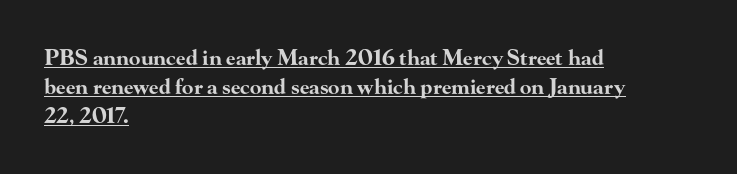
Each line of the rendering has a horizontal stroke beneath the glyphs. A typesetter would mark this as roman, not italic. The characters look thick and weighty, a clear bold. Nothing unusual about the tracking: characters are spaced as the font intends.
